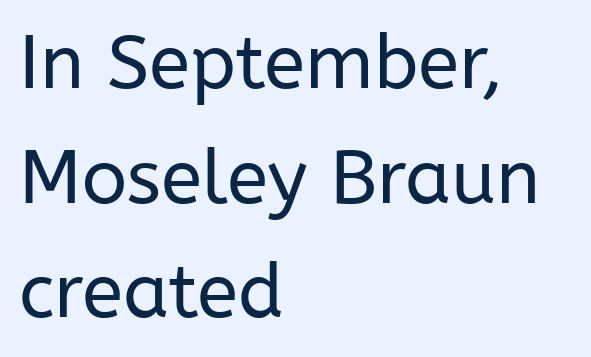
Q: Is the text bold? A: No.
Q: Is the text italic (slanted)? A: No, it is upright.
Q: Is the typeface a serif or a sans-serif typeface? A: Sans-serif.
Q: Is the text underlined? A: No.
Q: How is the paragraph aligned? A: Left-aligned.
Q: Is the spacing between letters normal or unusually wide? A: Normal.
Q: Is the spacing between lines tight, normal or loose? A: Normal.
Q: Width (condensed, normal, or wide)? A: Normal.
Q: Stroke contrast? A: Low.
Q: x-height? A: Medium.
Q: Monospaced? A: No.
